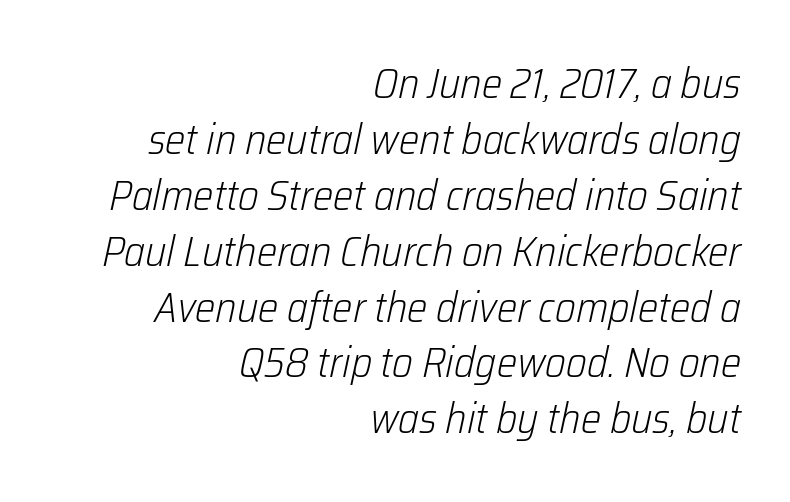
Q: Is the text bold? A: No.
Q: Is the text italic (slanted)? A: Yes, it leans right by about 12 degrees.
Q: Is the text underlined? A: No.
Q: How is the paragraph aligned? A: Right-aligned.
Q: Is the spacing between letters normal or unusually wide? A: Normal.
Q: Is the spacing between lines tight, normal or loose? A: Normal.
Q: Width (condensed, normal, or wide)? A: Condensed.
Q: Stroke contrast? A: Low.
Q: x-height? A: Medium.
Q: Monospaced? A: No.
